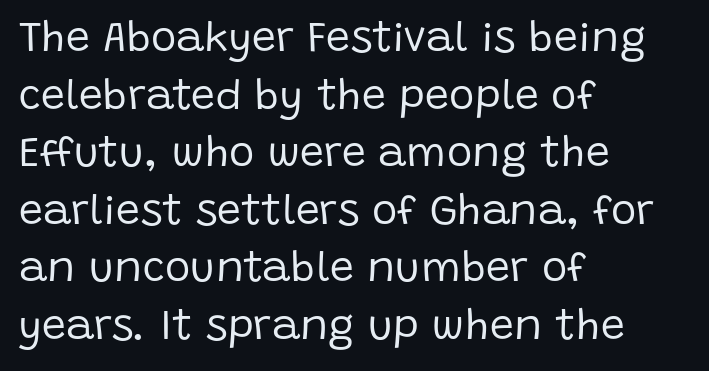
The image shows 43 px regular-weight sans-serif type, upright; set left-aligned, normal line spacing (1.34x), normal letter spacing, not underlined; low stroke contrast and a large x-height.
